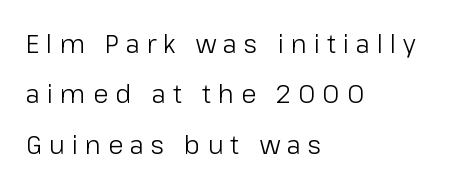
Q: Is the text bold? A: No.
Q: Is the text italic (slanted)? A: No, it is upright.
Q: Is the text underlined? A: No.
Q: How is the paragraph aligned? A: Left-aligned.
Q: Is the spacing between letters normal or unusually wide? A: Unusually wide.
Q: Is the spacing between lines tight, normal or loose? A: Loose.
